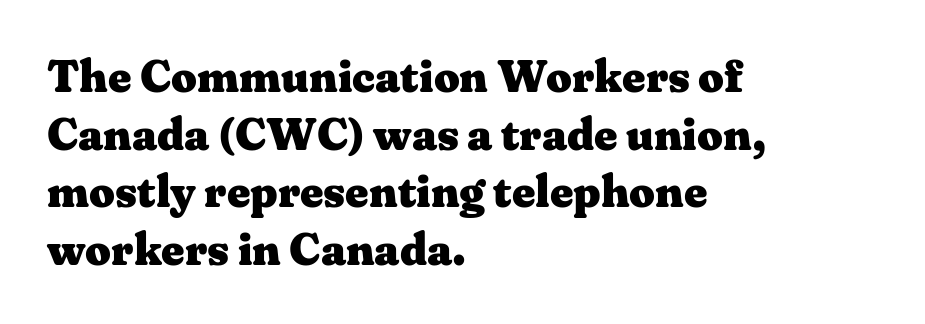
{"serif": "yes", "italic": "no", "bold": "yes", "weight": "heavy", "width": "wide", "stroke_contrast": "medium", "x_height": "medium", "monospaced": "no", "underline": "no", "align": "left", "line_spacing": "normal", "line_spacing_ratio": 1.28, "letter_spacing": "normal", "letter_spacing_em": 0.0, "glyph_px": 45}
